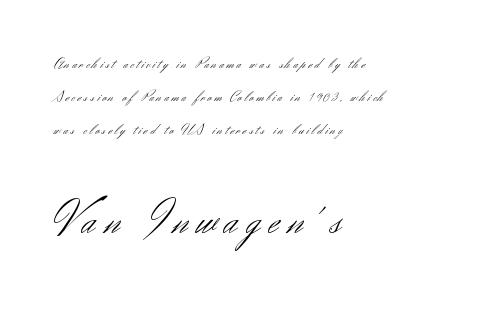
Q: Is the text bold? A: No.
Q: Is the text italic (slanted)? A: Yes.
Q: Is the typeface a serif or a sans-serif typeface? A: Sans-serif.
Q: Is the text underlined? A: No.
Q: How is the paragraph aligned? A: Left-aligned.
Q: Is the spacing between lines tight, normal or loose? A: Loose.
Q: Which block of text is set in a larger size, the first (top) or the second (bottom)? A: The second (bottom) one.
Q: Width (condensed, normal, or wide)? A: Normal.
Q: Stroke contrast? A: Medium.
Q: x-height? A: Small.
Q: Monospaced? A: No.
